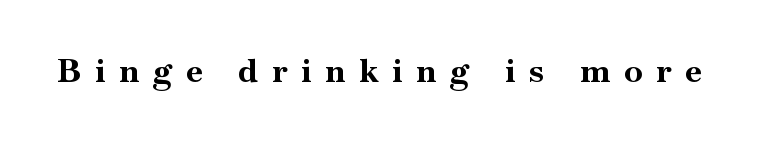
Q: Is the text bold? A: Yes.
Q: Is the text italic (slanted)? A: No, it is upright.
Q: Is the typeface a serif or a sans-serif typeface? A: Serif.
Q: Is the text underlined? A: No.
Q: Is the spacing between letters normal or unusually wide? A: Unusually wide.
Q: Width (condensed, normal, or wide)? A: Normal.
Q: Stroke contrast? A: High.
Q: x-height? A: Small.
Q: Monospaced? A: No.
